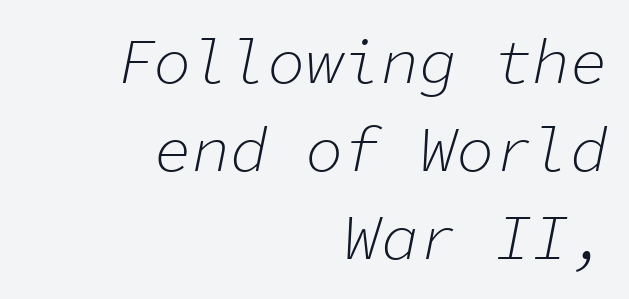
{"italic": "yes", "lean": "right", "slant_degrees": 11, "bold": "no", "weight": "light", "width": "normal", "stroke_contrast": "low", "x_height": "medium", "monospaced": "yes", "underline": "no", "align": "right", "line_spacing": "normal", "line_spacing_ratio": 1.4, "letter_spacing": "normal", "letter_spacing_em": 0.0, "glyph_px": 63}
